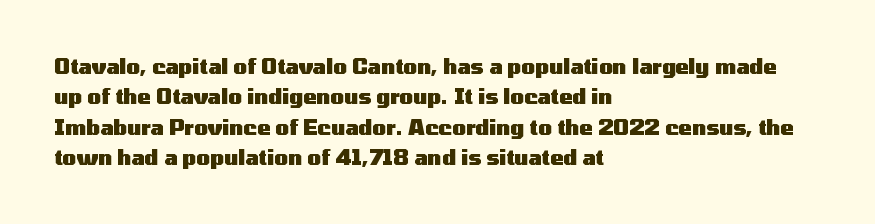
Q: Is the text bold? A: Yes.
Q: Is the text italic (slanted)? A: No, it is upright.
Q: Is the text underlined? A: No.
Q: How is the paragraph aligned? A: Left-aligned.
Q: Is the spacing between letters normal or unusually wide? A: Normal.
Q: Is the spacing between lines tight, normal or loose? A: Normal.
